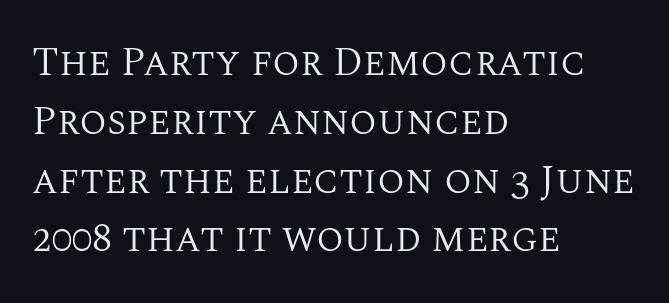
Q: Is the text bold? A: No.
Q: Is the text italic (slanted)? A: No, it is upright.
Q: Is the typeface a serif or a sans-serif typeface? A: Serif.
Q: Is the text underlined? A: No.
Q: How is the paragraph aligned? A: Left-aligned.
Q: Is the spacing between letters normal or unusually wide? A: Normal.
Q: Is the spacing between lines tight, normal or loose? A: Normal.
Q: Width (condensed, normal, or wide)? A: Normal.
Q: Stroke contrast? A: Medium.
Q: x-height? A: Large.
Q: Monospaced? A: No.
